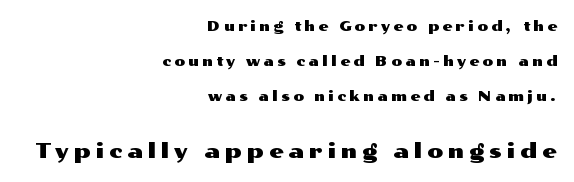
{"italic": "no", "underline": "no", "align": "right", "line_spacing": "loose", "line_spacing_ratio": 2.49, "letter_spacing": "wide", "letter_spacing_em": 0.23, "larger_block": "second", "size_ratio": 1.5, "glyph_px": 21}
